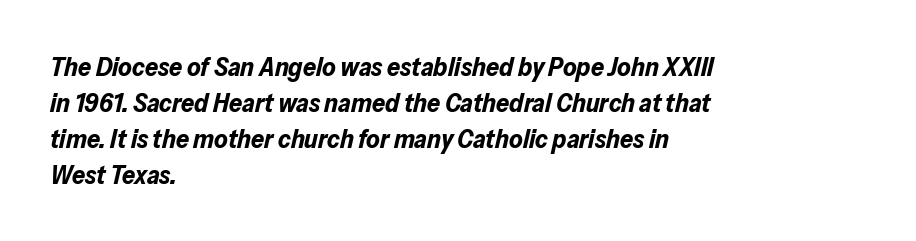
{"italic": "yes", "lean": "right", "slant_degrees": 13, "bold": "yes", "underline": "no", "align": "left", "line_spacing": "normal", "line_spacing_ratio": 1.38, "letter_spacing": "normal", "letter_spacing_em": 0.0, "glyph_px": 26}
